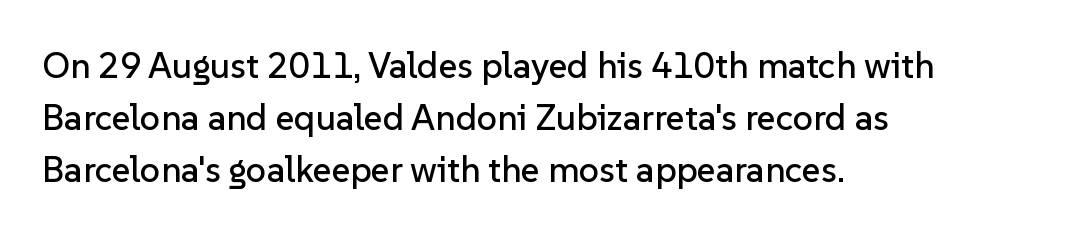
Line starts are locked; line ends wander. This is roman type, the default non-slanted kind. A typesetter would call this proportional, since set widths differ per character. The gaps between neighbouring characters are ordinary and unremarkable.
